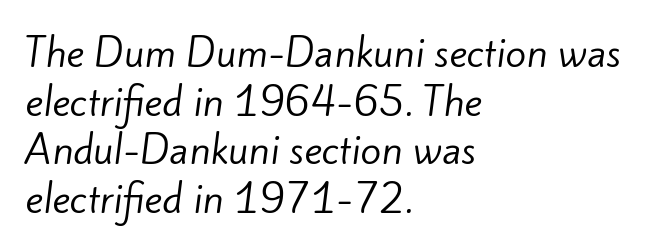
{"serif": "no", "bold": "no", "weight": "regular", "width": "normal", "stroke_contrast": "low", "x_height": "small", "monospaced": "no", "underline": "no", "align": "left", "line_spacing": "normal", "line_spacing_ratio": 1.28, "letter_spacing": "normal", "letter_spacing_em": 0.0, "glyph_px": 38}
